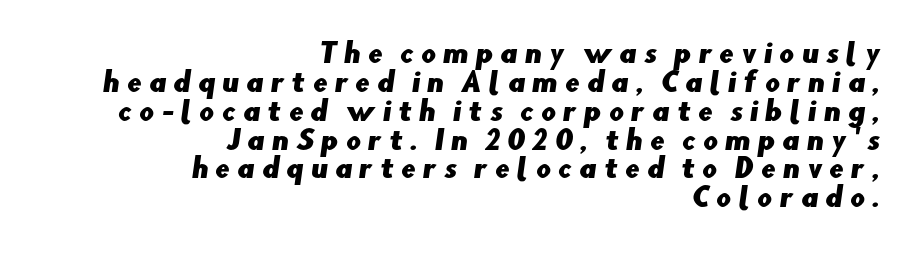
The image shows 26 px text type; set right-aligned, tight line spacing (1.11x), unusually wide letter spacing (+0.27 em), not underlined.
